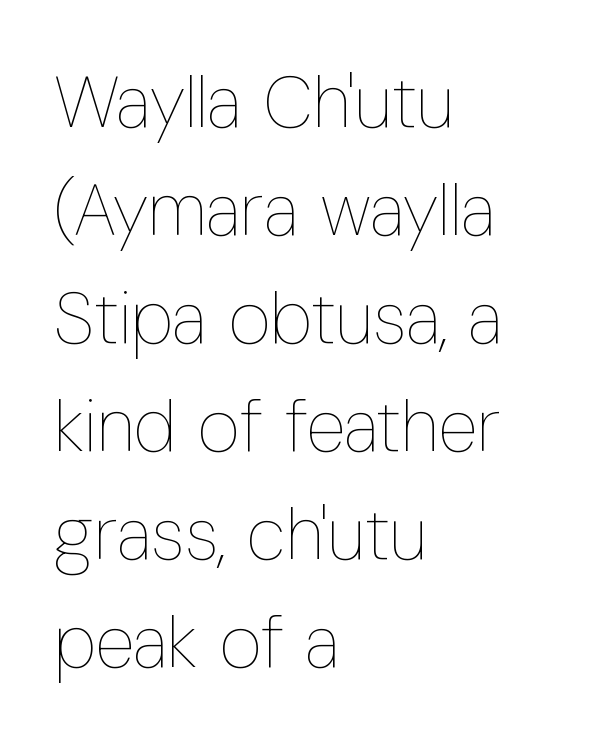
A normal amount of white space separates one row of letters from the next. Here the designer chose a conventional face with non-uniform glyph widths. No word sits above an underline. Is there any slant? The stems are plumb. Tracking here is standard; glyphs follow each other at the usual distance. The rendering anchors every line to the left-hand side.
